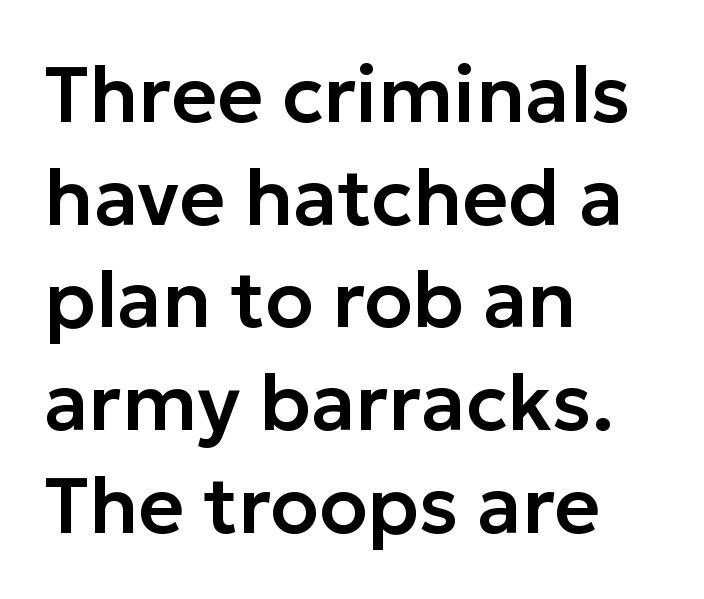
Q: Is the text italic (slanted)? A: No, it is upright.
Q: Is the typeface a serif or a sans-serif typeface? A: Sans-serif.
Q: Is the text underlined? A: No.
Q: How is the paragraph aligned? A: Left-aligned.
Q: Is the spacing between letters normal or unusually wide? A: Normal.
Q: Is the spacing between lines tight, normal or loose? A: Normal.
Q: Width (condensed, normal, or wide)? A: Normal.
Q: Stroke contrast? A: Low.
Q: x-height? A: Medium.
Q: Monospaced? A: No.
